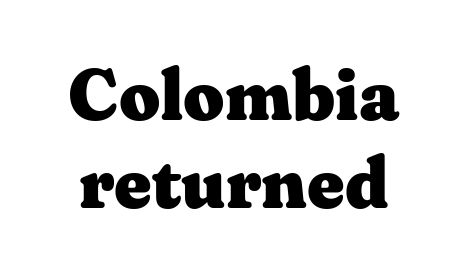
Words float on clear page, feet unadorned. These lines are rendered in a variable-pitch font. Its strokes are broad and dark, the hallmark of bold type. It's the straight-up-and-down kind of type. The font family rendered here belongs to the serif group.
